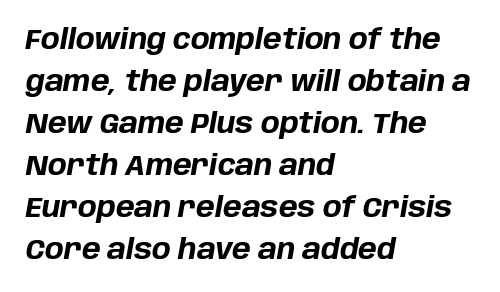
Q: Is the text bold? A: Yes.
Q: Is the text italic (slanted)? A: Yes, it leans right by about 10 degrees.
Q: Is the text underlined? A: No.
Q: How is the paragraph aligned? A: Left-aligned.
Q: Is the spacing between letters normal or unusually wide? A: Normal.
Q: Is the spacing between lines tight, normal or loose? A: Normal.
Q: Width (condensed, normal, or wide)? A: Normal.
Q: Stroke contrast? A: Low.
Q: x-height? A: Large.
Q: Monospaced? A: No.
